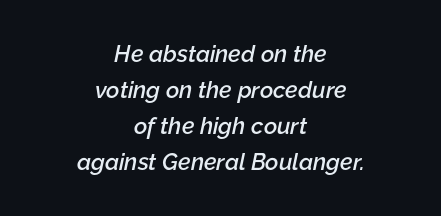
{"italic": "yes", "lean": "right", "slant_degrees": 12, "bold": "semi", "underline": "no", "align": "center", "line_spacing": "normal", "line_spacing_ratio": 1.56, "letter_spacing": "normal", "letter_spacing_em": 0.0, "glyph_px": 23}
